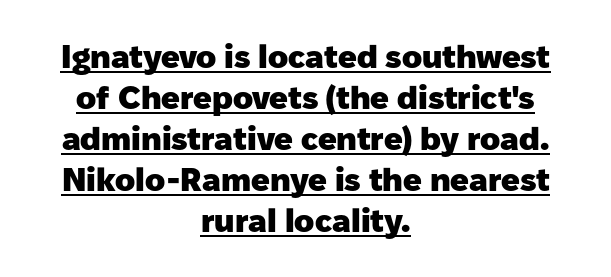
The image shows 33 px heavy sans-serif type, upright; set centered, line spacing 1.24x, normal letter spacing, underlined; low stroke contrast and a medium x-height.
